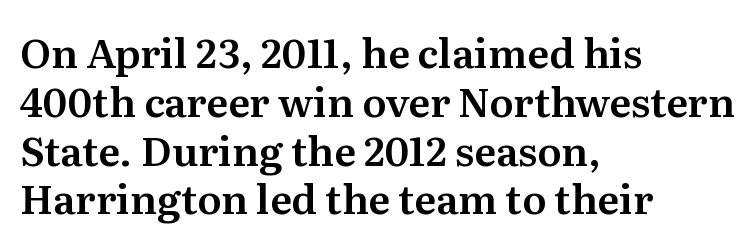
Q: Is the text italic (slanted)? A: No, it is upright.
Q: Is the typeface a serif or a sans-serif typeface? A: Serif.
Q: Is the text underlined? A: No.
Q: How is the paragraph aligned? A: Left-aligned.
Q: Is the spacing between letters normal or unusually wide? A: Normal.
Q: Width (condensed, normal, or wide)? A: Normal.
Q: Stroke contrast? A: Medium.
Q: x-height? A: Medium.
Q: Monospaced? A: No.
